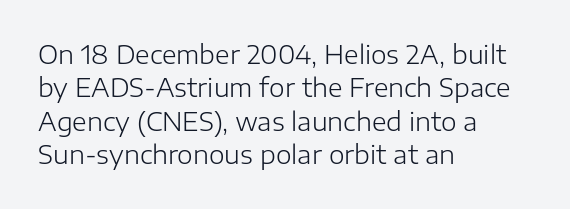
{"italic": "no", "bold": "no", "underline": "no", "align": "left", "line_spacing": "normal", "line_spacing_ratio": 1.34, "letter_spacing": "normal", "letter_spacing_em": 0.0, "glyph_px": 25}
